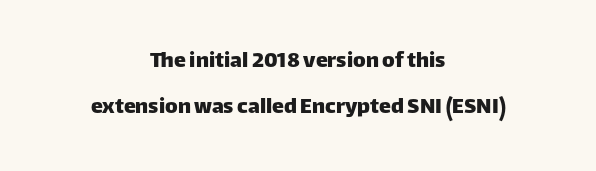
Plain, unruled lines of type. Upright lettering throughout. Regarding leading, the lines here are spaced well apart. A centered setting, common on invitations and titles, is used for this passage. Students, note that the glyphs here touch the page at normal intervals.
